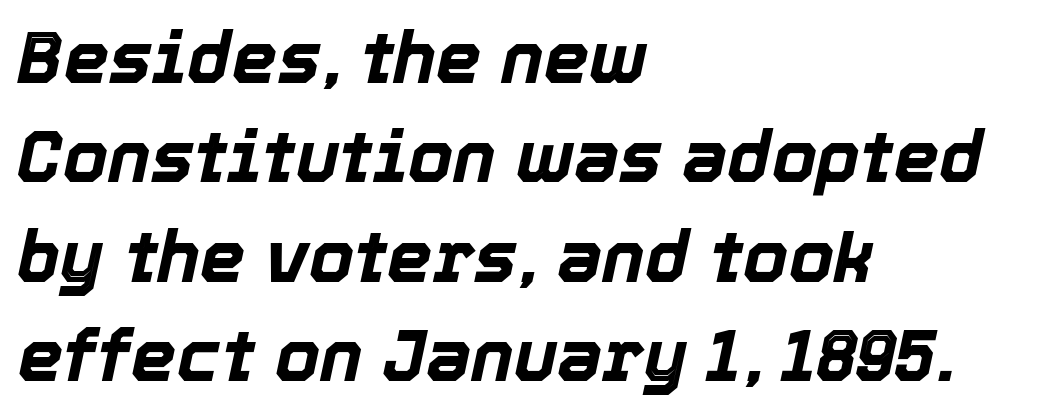
{"italic": "yes", "lean": "right", "slant_degrees": 12, "bold": "yes", "weight": "bold", "width": "normal", "x_height": "medium", "monospaced": "no", "underline": "no", "align": "left", "line_spacing": "normal", "line_spacing_ratio": 1.38, "letter_spacing": "normal", "letter_spacing_em": 0.0, "glyph_px": 72}
